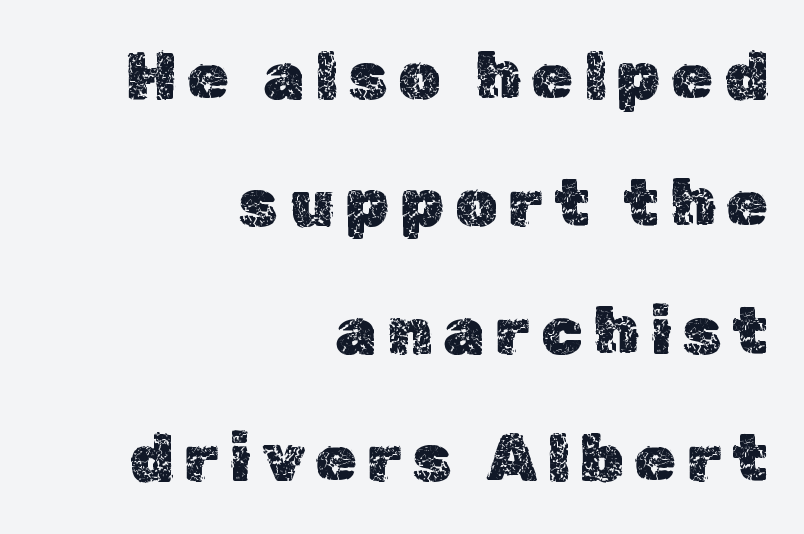
A great deal of white space separates one row of letters from the next. The font's upright variant was chosen for this text. Compared with a flush-left layout, this one pins lines to the opposite, right side. Spacing verdict: proportional, widths tailored to each character. The space directly below the letters is spotless.
